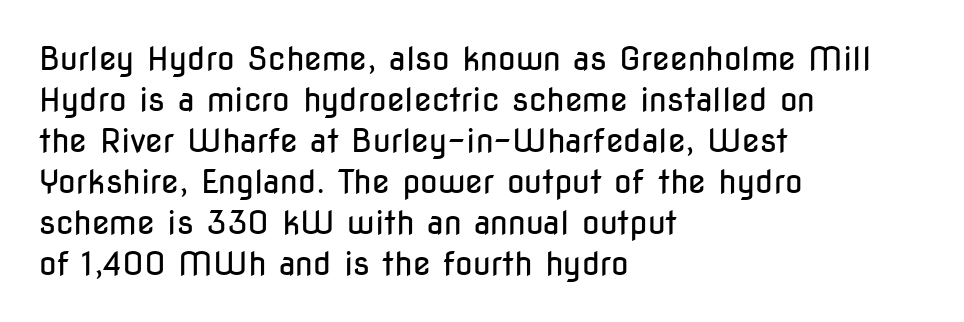
Q: Is the text bold? A: No.
Q: Is the text italic (slanted)? A: No, it is upright.
Q: Is the typeface a serif or a sans-serif typeface? A: Sans-serif.
Q: Is the text underlined? A: No.
Q: How is the paragraph aligned? A: Left-aligned.
Q: Is the spacing between letters normal or unusually wide? A: Normal.
Q: Is the spacing between lines tight, normal or loose? A: Normal.
Q: Width (condensed, normal, or wide)? A: Condensed.
Q: Stroke contrast? A: Low.
Q: x-height? A: Medium.
Q: Monospaced? A: No.
